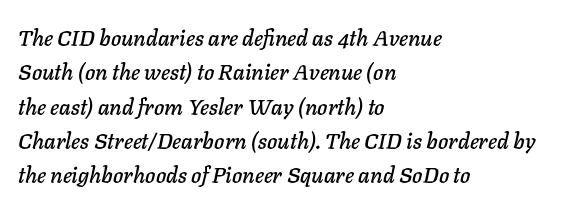
Where is the straight margin? On the left. The font's italic variant was chosen for this text. No word sits above an underline. A normal amount of white space separates one row of letters from the next.
